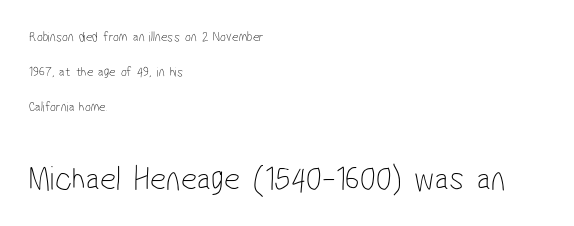
{"serif": "no", "bold": "no", "weight": "thin", "width": "condensed", "stroke_contrast": "low", "x_height": "medium", "monospaced": "no", "underline": "no", "align": "left", "line_spacing": "loose", "line_spacing_ratio": 2.5, "letter_spacing": "normal", "letter_spacing_em": 0.0, "larger_block": "second", "size_ratio": 2.5, "glyph_px": 35}
